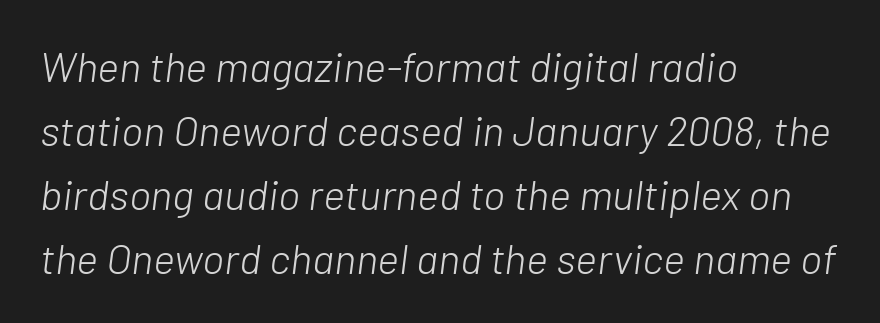
The typography opts for an oblique posture over an upright one. Weight: in the light-to-regular range. Default kerning and tracking; the words read as compact shapes. Short and long lines alike share a common starting point at left. Varying glyph widths throughout — classic text-font behaviour.
